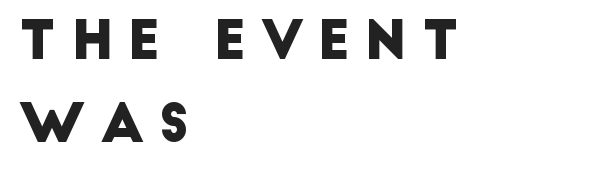
{"serif": "no", "width": "normal", "stroke_contrast": "low", "x_height": "large", "monospaced": "no", "underline": "no", "align": "left", "line_spacing": "normal", "line_spacing_ratio": 1.56, "letter_spacing": "wide", "letter_spacing_em": 0.28, "glyph_px": 53}
